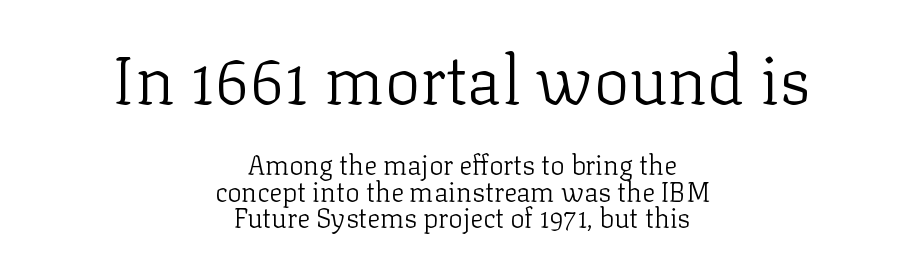
{"serif": "yes", "italic": "no", "bold": "no", "weight": "light", "width": "normal", "stroke_contrast": "low", "x_height": "medium", "monospaced": "no", "underline": "no", "align": "center", "line_spacing": "tight", "line_spacing_ratio": 0.99, "letter_spacing": "normal", "letter_spacing_em": 0.0, "larger_block": "first", "size_ratio": 2.48, "glyph_px": 67}
